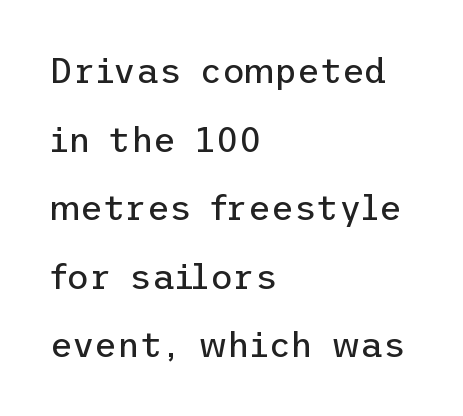
Q: Is the text bold? A: No.
Q: Is the text italic (slanted)? A: No, it is upright.
Q: Is the typeface a serif or a sans-serif typeface? A: Sans-serif.
Q: Is the text underlined? A: No.
Q: How is the paragraph aligned? A: Left-aligned.
Q: Is the spacing between letters normal or unusually wide? A: Normal.
Q: Is the spacing between lines tight, normal or loose? A: Loose.
Q: Width (condensed, normal, or wide)? A: Normal.
Q: Stroke contrast? A: Low.
Q: x-height? A: Medium.
